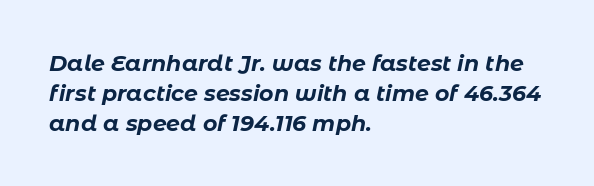
Q: Is the text bold? A: Yes.
Q: Is the text italic (slanted)? A: Yes, it leans right by about 11 degrees.
Q: Is the text underlined? A: No.
Q: How is the paragraph aligned? A: Left-aligned.
Q: Is the spacing between letters normal or unusually wide? A: Normal.
Q: Is the spacing between lines tight, normal or loose? A: Normal.
